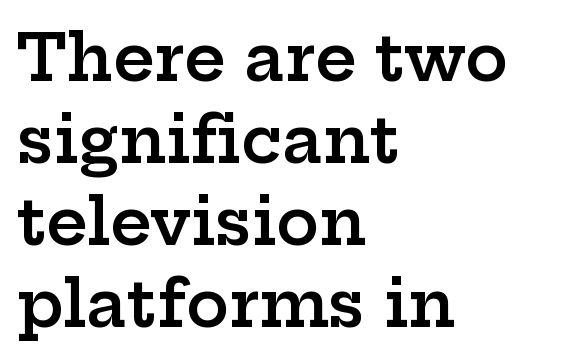
{"serif": "yes", "italic": "no", "bold": "semi", "weight": "semibold", "width": "wide", "stroke_contrast": "low", "x_height": "medium", "monospaced": "no", "underline": "no", "align": "left", "line_spacing": "normal", "line_spacing_ratio": 1.28, "letter_spacing": "normal", "letter_spacing_em": 0.0, "glyph_px": 64}
